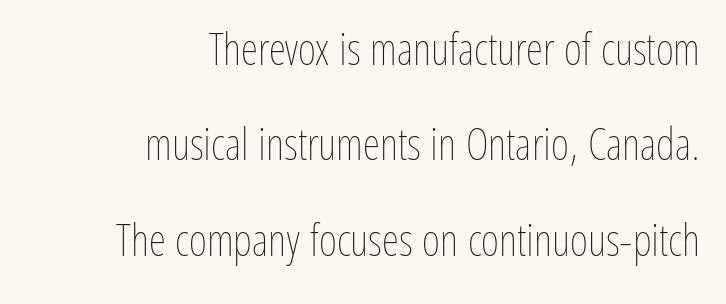
Posture: straight, roman, zero tilt. The passage shown stacks its lines with a broad gap. Casual observation: everything's shoved over to the right. Is this a fixed-width face? No — the glyphs have proportional, varying widths. The letterforms sit shoulder to shoulder at normal distance.
